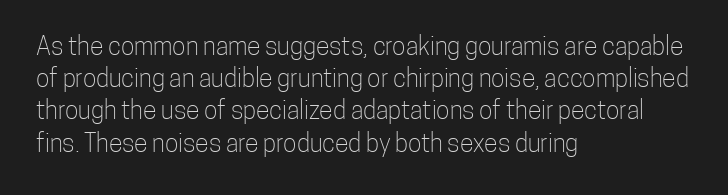
The image shows 25 px text type, upright; set left-aligned, normal line spacing (1.29x), normal letter spacing, not underlined.
